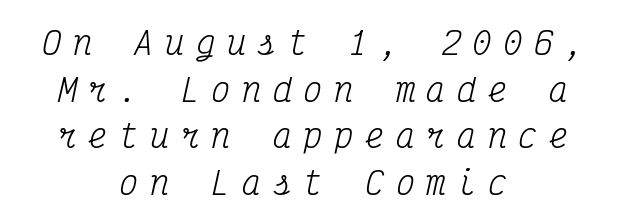
The image shows 32 px regular-weight, condensed serif type, italic (leaning right), monospaced; set centered, normal line spacing (1.46x), unusually wide letter spacing (+0.36 em), not underlined; medium stroke contrast and a medium x-height.
